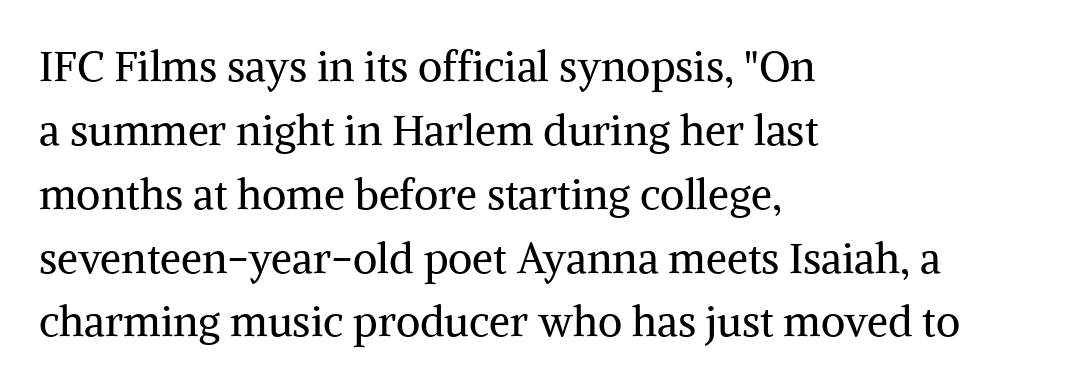
The image shows 42 px regular-weight serif type, upright; set left-aligned, normal line spacing (1.52x), normal letter spacing, not underlined; medium stroke contrast and a medium x-height.
